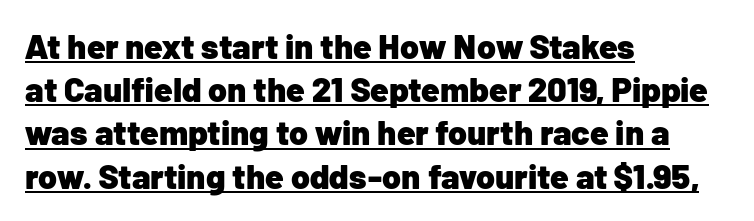
Q: Is the text bold? A: Yes.
Q: Is the text italic (slanted)? A: No, it is upright.
Q: Is the typeface a serif or a sans-serif typeface? A: Sans-serif.
Q: Is the text underlined? A: Yes.
Q: How is the paragraph aligned? A: Left-aligned.
Q: Is the spacing between letters normal or unusually wide? A: Normal.
Q: Is the spacing between lines tight, normal or loose? A: Normal.
Q: Width (condensed, normal, or wide)? A: Normal.
Q: Stroke contrast? A: Low.
Q: x-height? A: Medium.
Q: Monospaced? A: No.
